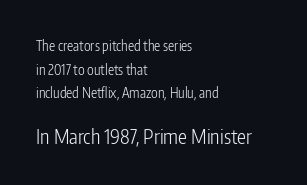
The image shows 20 px text type, upright; set left-aligned, normal line spacing (1.68x), normal letter spacing, not underlined; the second (bottom) block is 1.43x larger.
